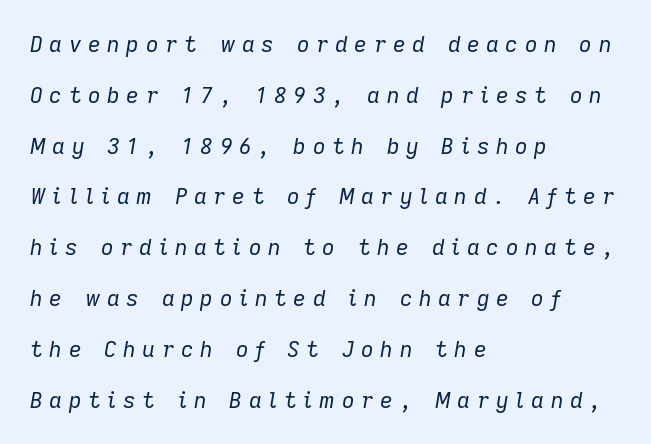
Q: Is the text bold? A: No.
Q: Is the text italic (slanted)? A: Yes, it leans right by about 9 degrees.
Q: Is the text underlined? A: No.
Q: How is the paragraph aligned? A: Left-aligned.
Q: Is the spacing between letters normal or unusually wide? A: Unusually wide.
Q: Is the spacing between lines tight, normal or loose? A: Loose.
